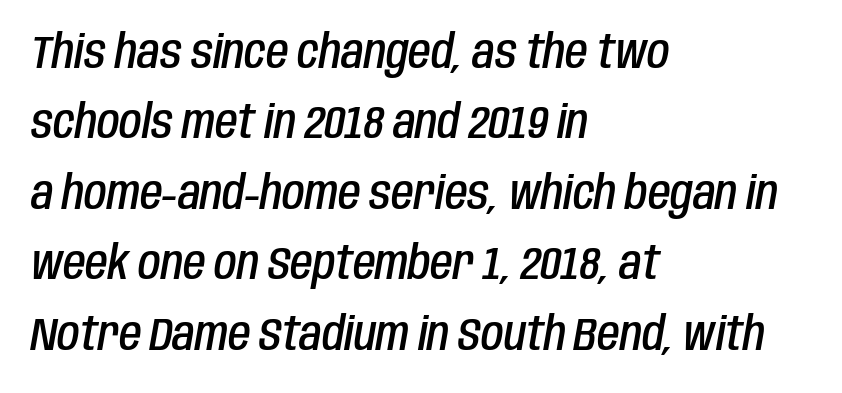
Q: Is the text bold? A: Semi-bold.
Q: Is the text italic (slanted)? A: Yes, it leans right by about 10 degrees.
Q: Is the text underlined? A: No.
Q: How is the paragraph aligned? A: Left-aligned.
Q: Is the spacing between letters normal or unusually wide? A: Normal.
Q: Is the spacing between lines tight, normal or loose? A: Normal.
Q: Width (condensed, normal, or wide)? A: Condensed.
Q: Stroke contrast? A: Low.
Q: x-height? A: Large.
Q: Monospaced? A: No.
